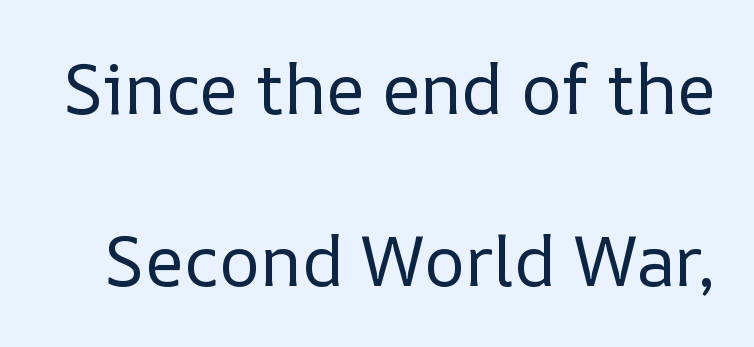
This sample has the flowing, uneven cadence of proportional lettering. Nobody touched the tracking dial on this one. Has an underline been added? It has not. Baseline-to-baseline distance is far greater than the letter height. The font's upright variant was chosen for this text.
